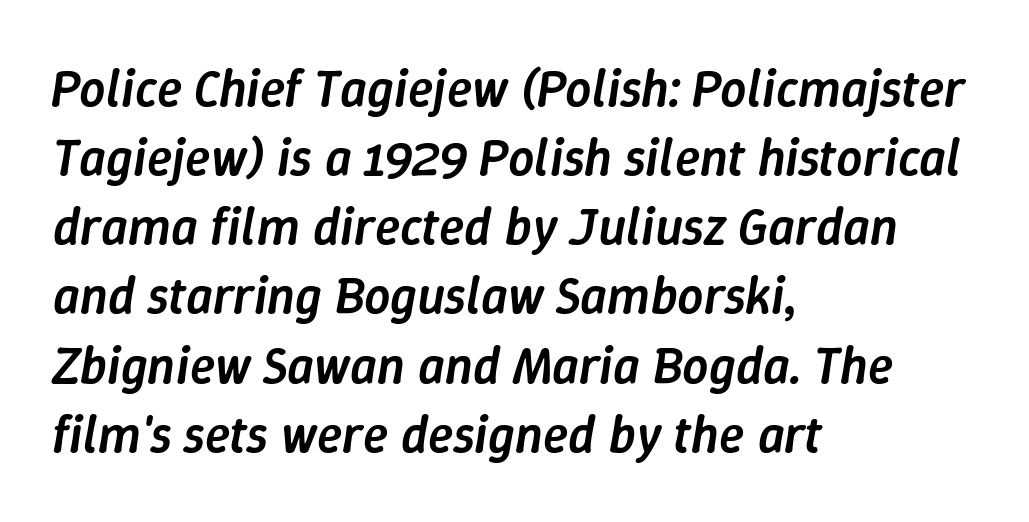
The image shows 52 px semibold type, italic (leaning right); set left-aligned, normal line spacing (1.33x), normal letter spacing, not underlined; low stroke contrast and a medium x-height.
